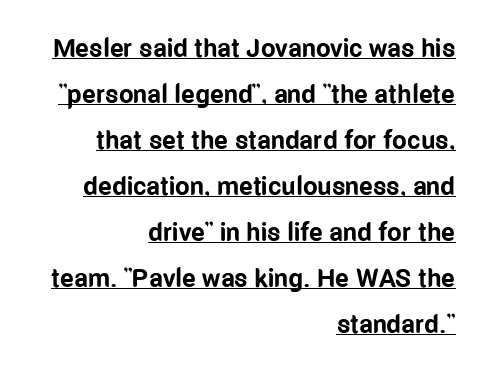
How heavy is the stroke? Heavy — this is a bold. Like a heading marked for emphasis, these lines bear an underscore. The lettering stays uniformly vertical, giving the passage a roman look. Line ends are locked; line starts wander. Here the glyphs are tracked normally, forming tight word shapes.
